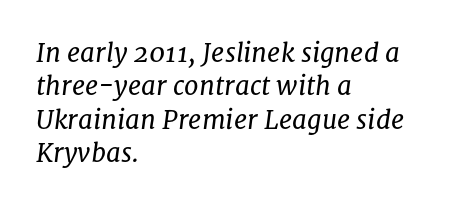
The compositor pushed each line to the left boundary. Interline gaps are of average width in this sample. Honestly, there is no underline to notice here at all. Each word holds together tightly as a unit, with standard inter-letter gaps.
